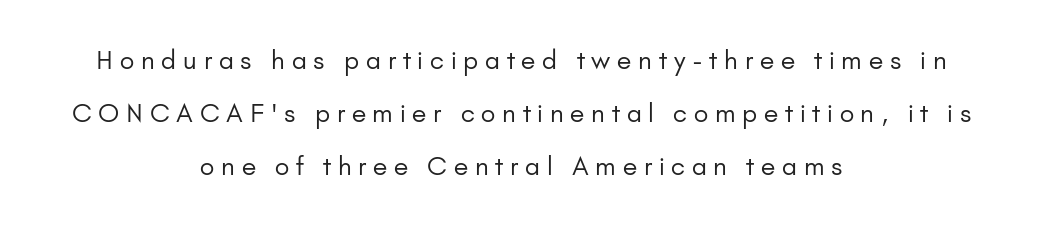
Q: Is the text bold? A: No.
Q: Is the text italic (slanted)? A: No, it is upright.
Q: Is the text underlined? A: No.
Q: How is the paragraph aligned? A: Centered.
Q: Is the spacing between letters normal or unusually wide? A: Unusually wide.
Q: Is the spacing between lines tight, normal or loose? A: Loose.
